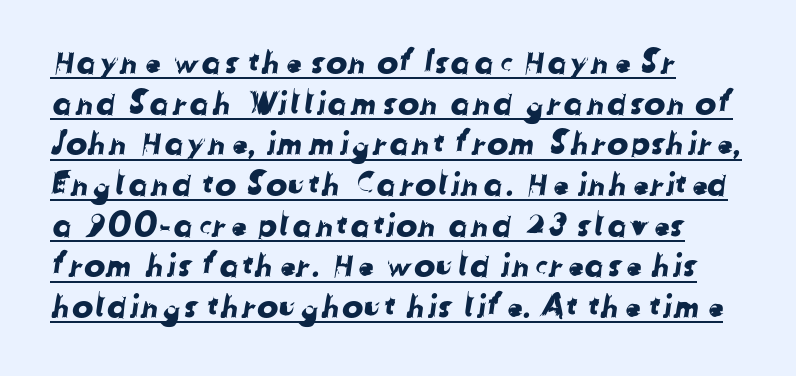
The string is rendered with underlining switched on. This sample keeps an unexceptional amount of space between lines. Serif or sans? Sans — the stroke terminals are bare. The rag falls on the right side of this text block. Is this a fixed-width face? No — the glyphs have proportional, varying widths.
